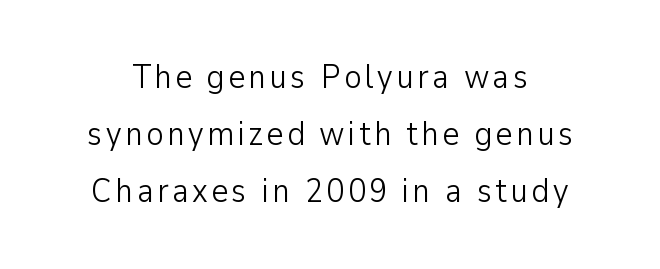
Q: Is the text bold? A: No.
Q: Is the text italic (slanted)? A: No, it is upright.
Q: Is the typeface a serif or a sans-serif typeface? A: Sans-serif.
Q: Is the text underlined? A: No.
Q: Width (condensed, normal, or wide)? A: Normal.
Q: Stroke contrast? A: Low.
Q: x-height? A: Medium.
Q: Monospaced? A: No.
